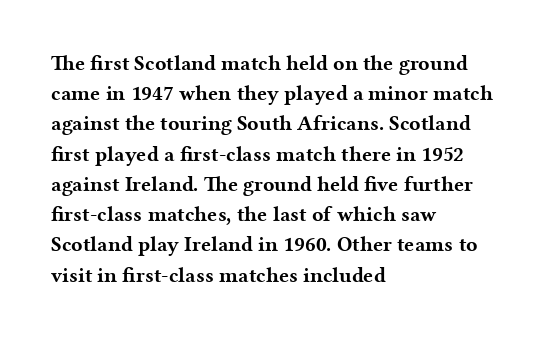
The image shows 21 px bold type, upright; set left-aligned, normal line spacing (1.44x), normal letter spacing, not underlined.
